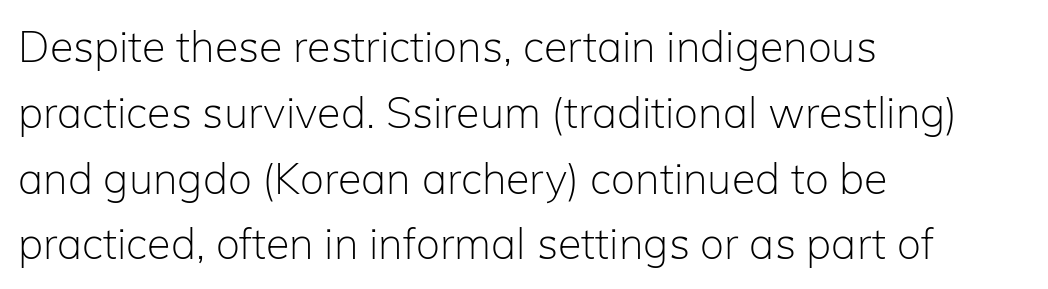
Q: Is the text bold? A: No.
Q: Is the text italic (slanted)? A: No, it is upright.
Q: Is the typeface a serif or a sans-serif typeface? A: Sans-serif.
Q: Is the text underlined? A: No.
Q: How is the paragraph aligned? A: Left-aligned.
Q: Is the spacing between letters normal or unusually wide? A: Normal.
Q: Is the spacing between lines tight, normal or loose? A: Normal.
Q: Width (condensed, normal, or wide)? A: Normal.
Q: Stroke contrast? A: Low.
Q: x-height? A: Medium.
Q: Monospaced? A: No.
